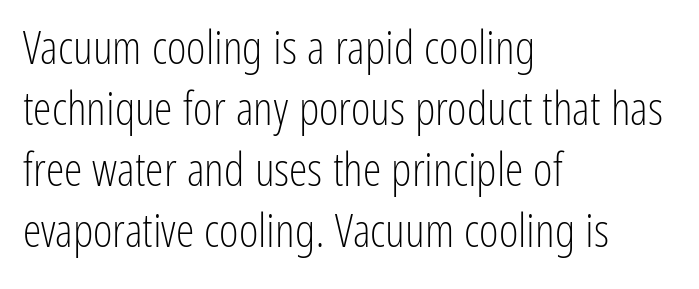
Q: Is the text bold? A: No.
Q: Is the text italic (slanted)? A: No, it is upright.
Q: Is the typeface a serif or a sans-serif typeface? A: Sans-serif.
Q: Is the text underlined? A: No.
Q: How is the paragraph aligned? A: Left-aligned.
Q: Is the spacing between letters normal or unusually wide? A: Normal.
Q: Is the spacing between lines tight, normal or loose? A: Normal.
Q: Width (condensed, normal, or wide)? A: Condensed.
Q: Stroke contrast? A: Low.
Q: x-height? A: Medium.
Q: Monospaced? A: No.
